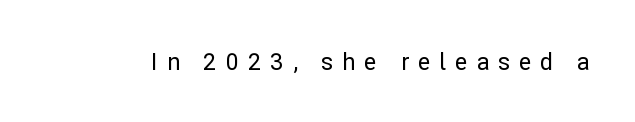
{"italic": "no", "underline": "no", "letter_spacing": "wide", "letter_spacing_em": 0.39, "glyph_px": 23}
